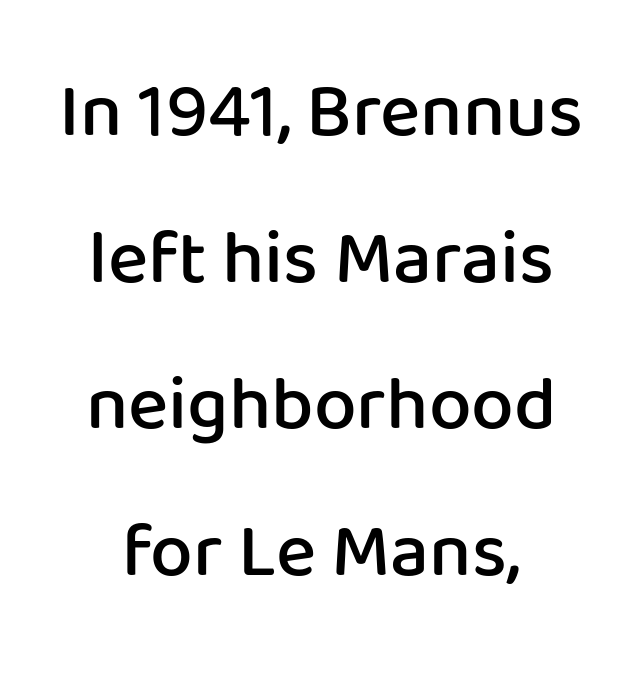
The image shows 76 px semibold sans-serif type, upright; set centered, loose line spacing (1.93x), normal letter spacing, not underlined; low stroke contrast and a medium x-height.
